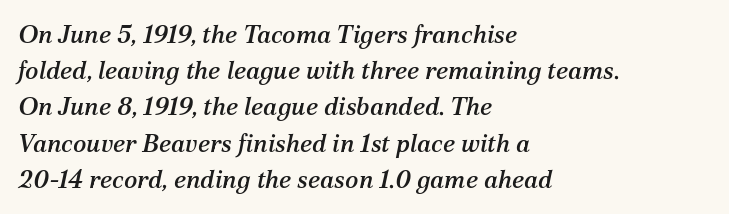
Q: Is the text italic (slanted)? A: Yes, it leans right by about 12 degrees.
Q: Is the text underlined? A: No.
Q: How is the paragraph aligned? A: Left-aligned.
Q: Is the spacing between letters normal or unusually wide? A: Normal.
Q: Is the spacing between lines tight, normal or loose? A: Normal.
